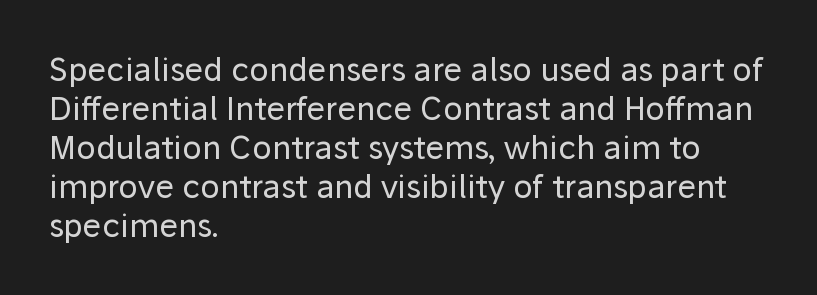
The lettering stays uniformly vertical, giving the passage a roman look. Observe the ordinary spacing: letters are neighbours, not strangers. The foot of each line stays bare and open. The passage is arranged the way most books set body copy — flush left. Stem width sits at or under what a default text font uses. Is this a fixed-width face? No — the glyphs have proportional, varying widths.
